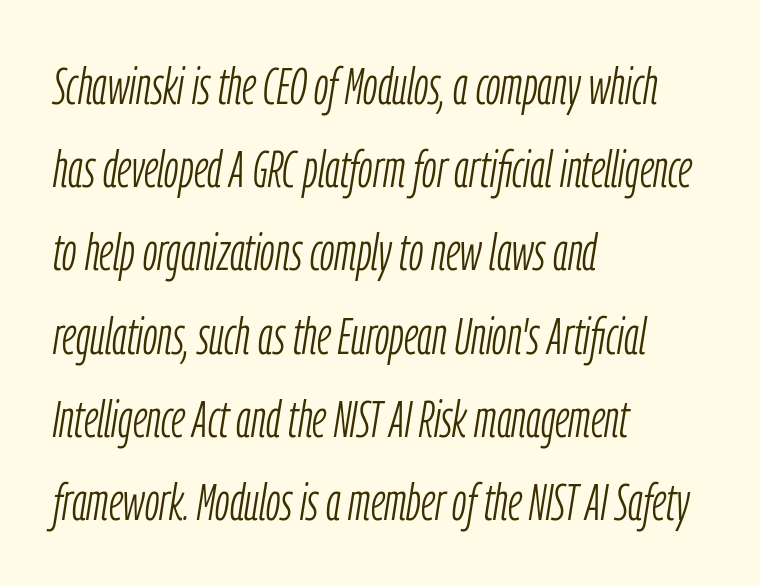
Q: Is the text bold? A: No.
Q: Is the text italic (slanted)? A: Yes, it leans right by about 9 degrees.
Q: Is the text underlined? A: No.
Q: How is the paragraph aligned? A: Left-aligned.
Q: Is the spacing between letters normal or unusually wide? A: Normal.
Q: Is the spacing between lines tight, normal or loose? A: Normal.
Q: Width (condensed, normal, or wide)? A: Condensed.
Q: Stroke contrast? A: Low.
Q: x-height? A: Medium.
Q: Monospaced? A: No.
